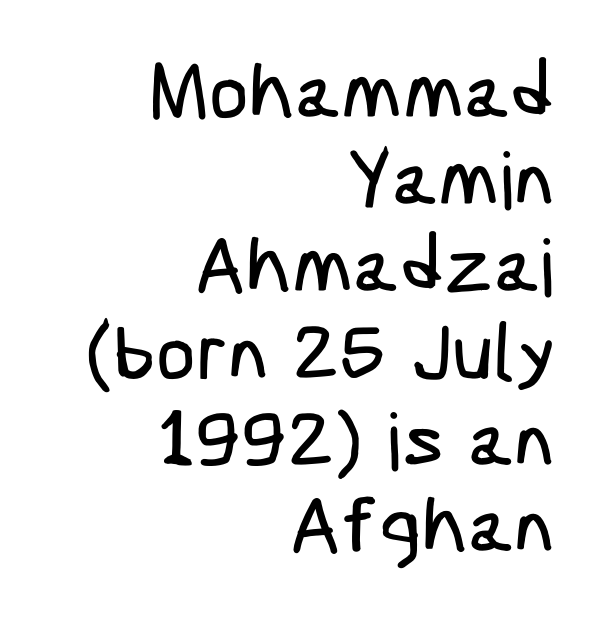
{"serif": "no", "width": "condensed", "stroke_contrast": "low", "x_height": "medium", "underline": "no", "align": "right", "line_spacing": "tight", "line_spacing_ratio": 1.1, "letter_spacing": "normal", "letter_spacing_em": 0.0, "glyph_px": 79}
